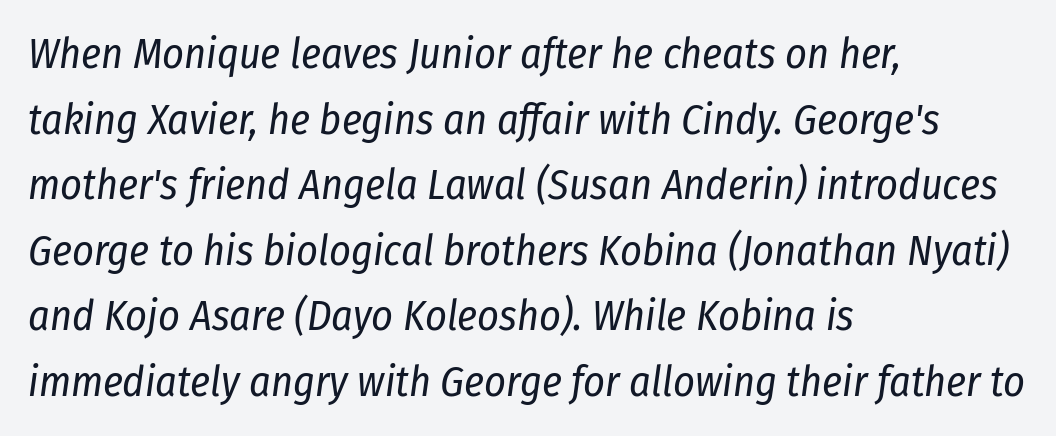
The image shows 42 px regular-weight, condensed type, italic (leaning right); set left-aligned, normal line spacing (1.56x), normal letter spacing, not underlined; low stroke contrast and a medium x-height.
